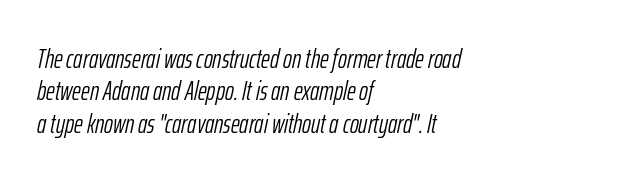
The image shows 27 px text type, italic (leaning right); set left-aligned, line spacing 1.2x, normal letter spacing, not underlined.
